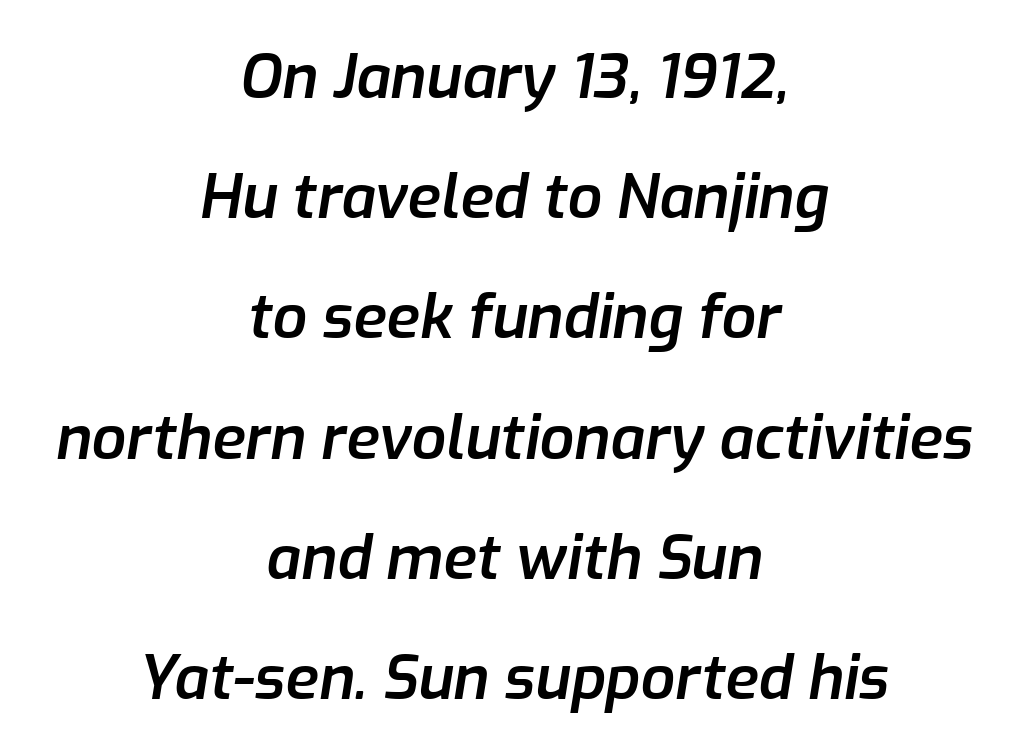
{"italic": "yes", "lean": "right", "slant_degrees": 9, "bold": "semi", "weight": "semibold", "width": "normal", "stroke_contrast": "low", "x_height": "medium", "monospaced": "no", "underline": "no", "align": "center", "line_spacing": "loose", "line_spacing_ratio": 1.97, "letter_spacing": "normal", "letter_spacing_em": 0.0, "glyph_px": 61}
